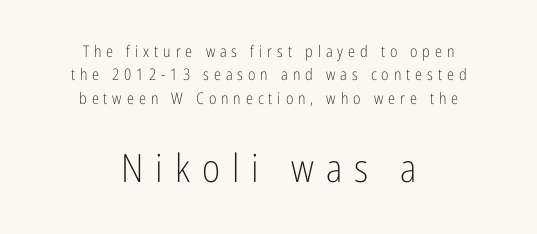
Summary of weight: not heavy and not bold. The letters are spread apart with noticeably loose tracking. Serifs: no, the terminals of the letterforms are clean. Each letter keeps its own natural width here, so spacing adapts to shape.
